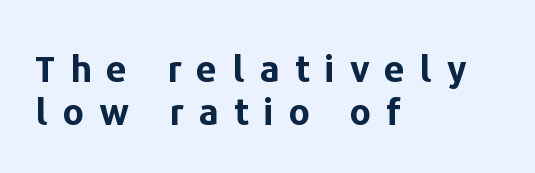
Q: Is the text bold? A: Yes.
Q: Is the text italic (slanted)? A: No, it is upright.
Q: Is the typeface a serif or a sans-serif typeface? A: Sans-serif.
Q: Is the text underlined? A: No.
Q: How is the paragraph aligned? A: Left-aligned.
Q: Is the spacing between letters normal or unusually wide? A: Unusually wide.
Q: Width (condensed, normal, or wide)? A: Normal.
Q: Stroke contrast? A: Low.
Q: x-height? A: Medium.
Q: Monospaced? A: No.
